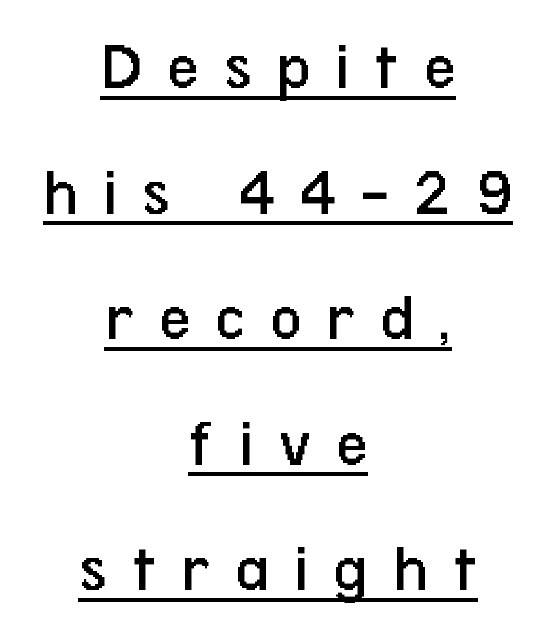
Q: Is the text bold? A: No.
Q: Is the text italic (slanted)? A: No, it is upright.
Q: Is the typeface a serif or a sans-serif typeface? A: Sans-serif.
Q: Is the text underlined? A: Yes.
Q: How is the paragraph aligned? A: Centered.
Q: Is the spacing between letters normal or unusually wide? A: Unusually wide.
Q: Width (condensed, normal, or wide)? A: Condensed.
Q: Stroke contrast? A: Low.
Q: x-height? A: Medium.
Q: Monospaced? A: No.
